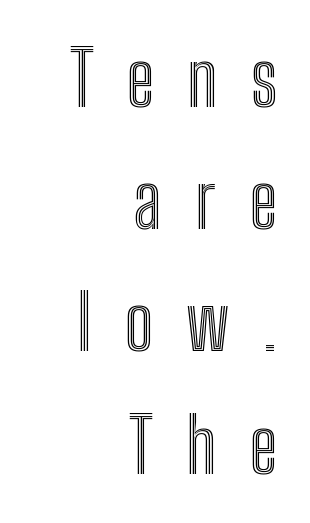
The image shows 75 px condensed type, upright; set right-aligned, normal line spacing (1.63x), unusually wide letter spacing (+0.44 em), not underlined; a medium x-height.
